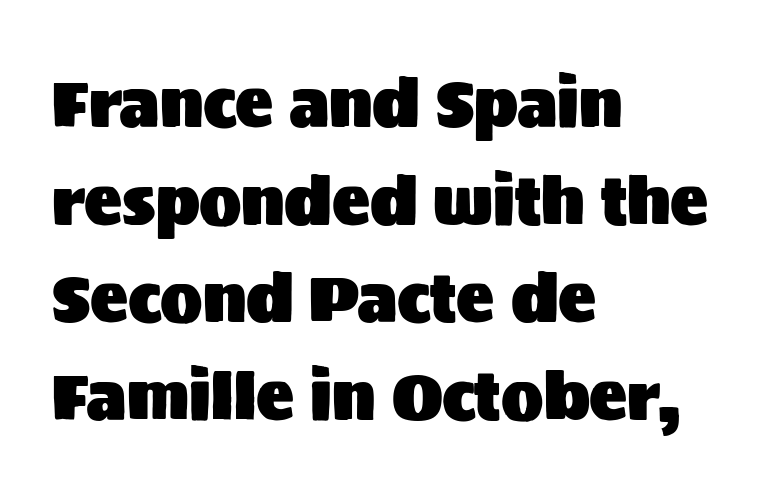
{"serif": "no", "italic": "no", "width": "normal", "stroke_contrast": "medium", "x_height": "large", "monospaced": "no", "underline": "no", "align": "left", "line_spacing": "normal", "line_spacing_ratio": 1.55, "letter_spacing": "normal", "letter_spacing_em": 0.0, "glyph_px": 63}
